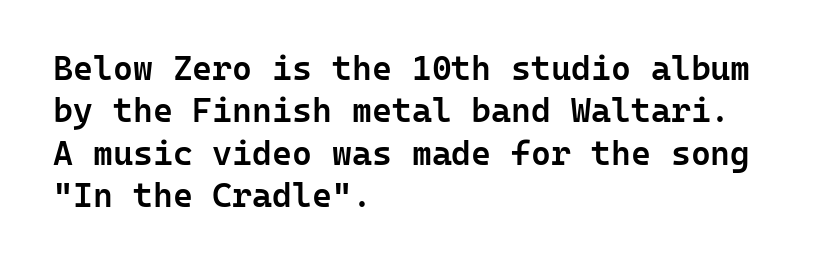
Q: Is the text bold? A: Semi-bold.
Q: Is the text italic (slanted)? A: No, it is upright.
Q: Is the typeface a serif or a sans-serif typeface? A: Sans-serif.
Q: Is the text underlined? A: No.
Q: How is the paragraph aligned? A: Left-aligned.
Q: Is the spacing between letters normal or unusually wide? A: Normal.
Q: Is the spacing between lines tight, normal or loose? A: Normal.
Q: Width (condensed, normal, or wide)? A: Normal.
Q: Stroke contrast? A: Low.
Q: x-height? A: Medium.
Q: Monospaced? A: Yes.
